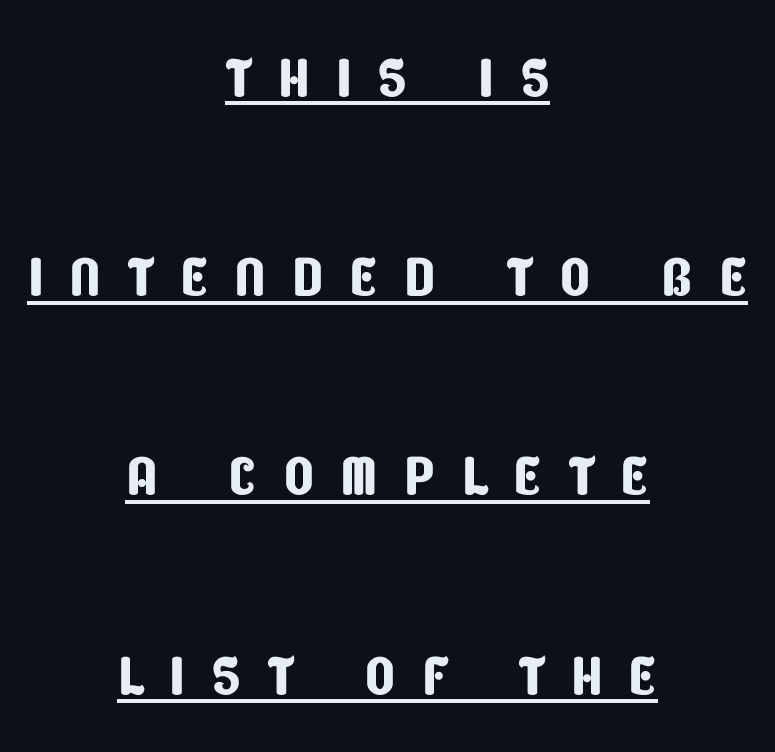
The rendering uses natural spacing where letterforms have individual widths. Leading is clearly above the norm, producing a sparse column. Is there an underline? Yes — a line sits under the letters. In terms of letterspacing, this is a distinctly airy, spread setting.
